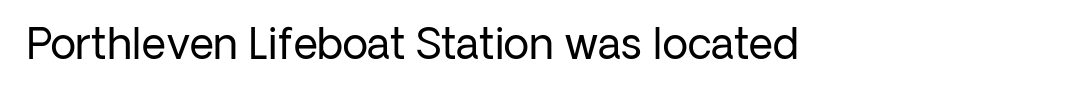
The image shows 42 px regular-weight sans-serif type, upright; set left-aligned, normal letter spacing, not underlined; low stroke contrast and a medium x-height.
